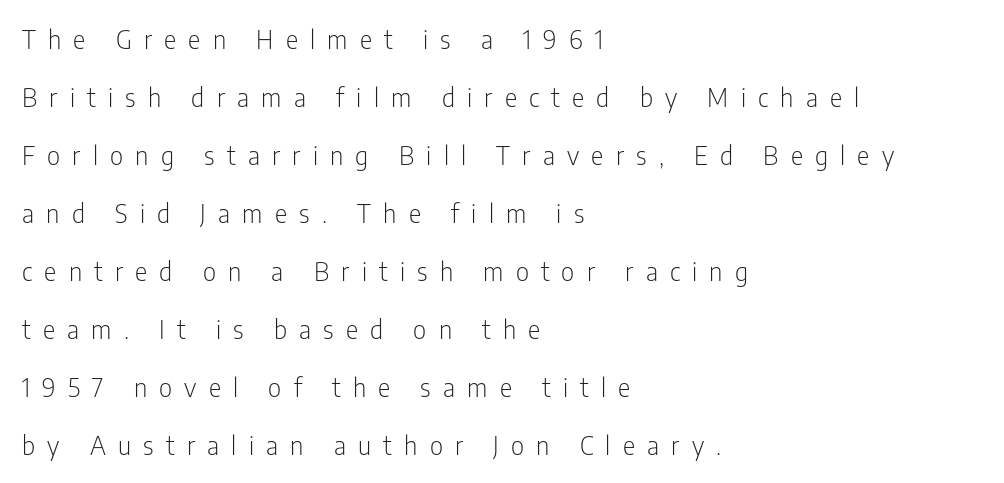
The image shows 26 px text type, upright; set left-aligned, loose line spacing (2.23x), unusually wide letter spacing (+0.47 em), not underlined.
